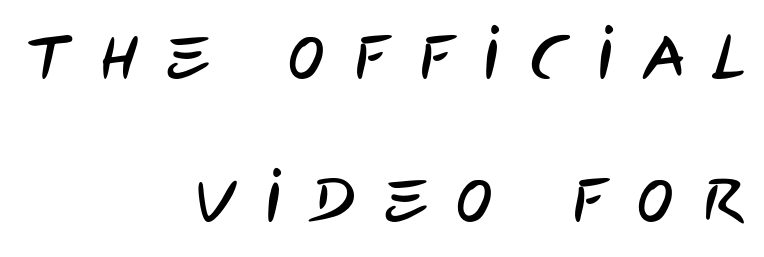
The vertical gap from one line to the next is large. Words appear elongated and porous because spacing is wide. Character widths vary here, with narrow letters taking less room than wide ones. This rendering uses right alignment, leaving the left contour irregular. The space directly below the letters is spotless.
